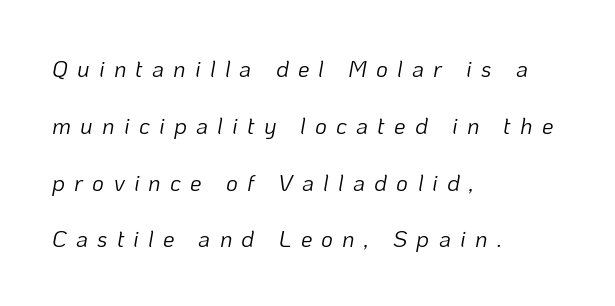
{"italic": "yes", "lean": "right", "slant_degrees": 10, "bold": "no", "underline": "no", "align": "left", "line_spacing": "loose", "line_spacing_ratio": 2.47, "letter_spacing": "wide", "letter_spacing_em": 0.4, "glyph_px": 23}
